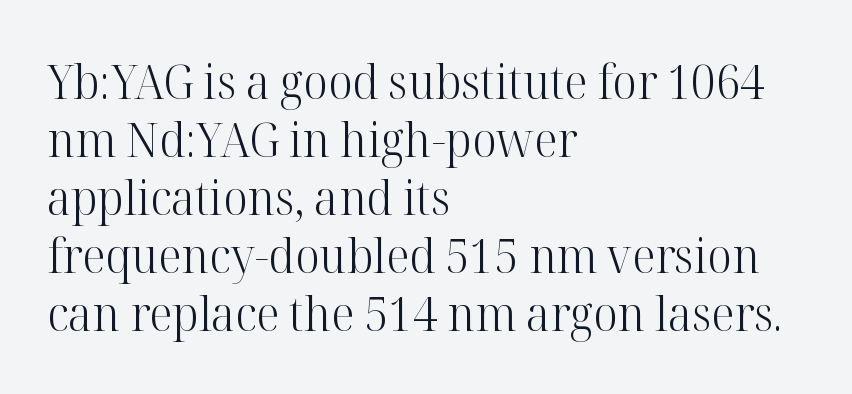
{"serif": "yes", "italic": "no", "bold": "no", "weight": "light", "width": "normal", "stroke_contrast": "high", "x_height": "medium", "monospaced": "no", "underline": "no", "align": "left", "line_spacing_ratio": 1.21, "letter_spacing": "normal", "letter_spacing_em": 0.0, "glyph_px": 48}
